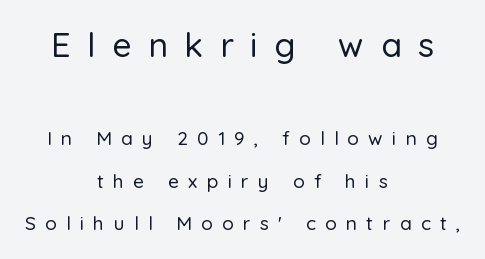
The image shows 34 px sans-serif type, upright; set centered, loose line spacing (2.24x), unusually wide letter spacing (+0.49 em), not underlined; the first (top) block is 1.79x larger; low stroke contrast and a medium x-height.
